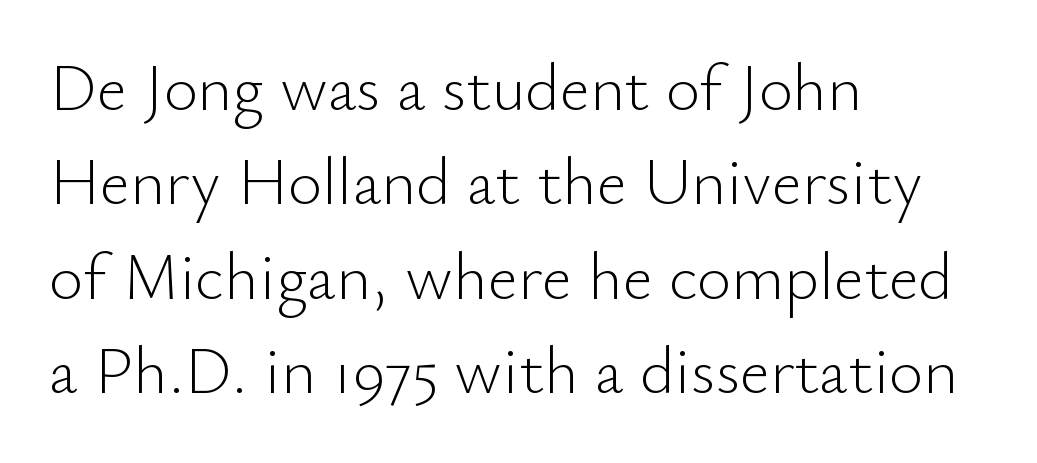
Typographically, this falls in the sans-serif category. The block of text has a typical density, with ordinary space between rows. The rag falls on the right side of this text block. Do the letters lean? They stand straight. Plain, unruled lines of type.
